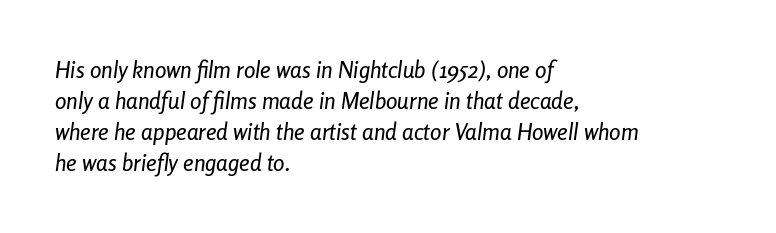
Q: Is the text italic (slanted)? A: Yes, it leans right by about 8 degrees.
Q: Is the text underlined? A: No.
Q: How is the paragraph aligned? A: Left-aligned.
Q: Is the spacing between letters normal or unusually wide? A: Normal.
Q: Is the spacing between lines tight, normal or loose? A: Normal.
